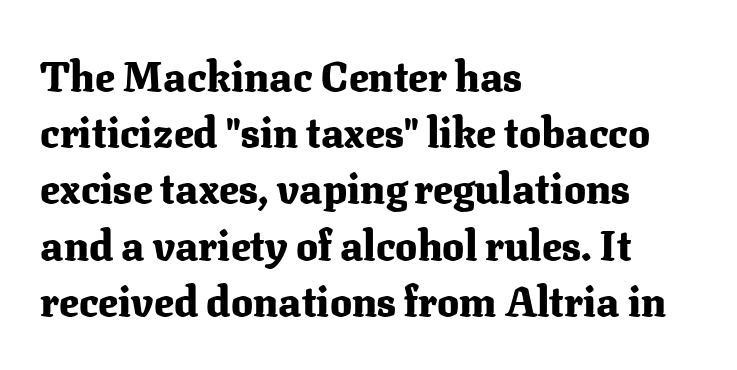
{"serif": "yes", "italic": "no", "bold": "yes", "weight": "heavy", "width": "normal", "stroke_contrast": "medium", "x_height": "medium", "monospaced": "no", "underline": "no", "align": "left", "line_spacing": "normal", "line_spacing_ratio": 1.37, "letter_spacing": "normal", "letter_spacing_em": 0.0, "glyph_px": 41}
